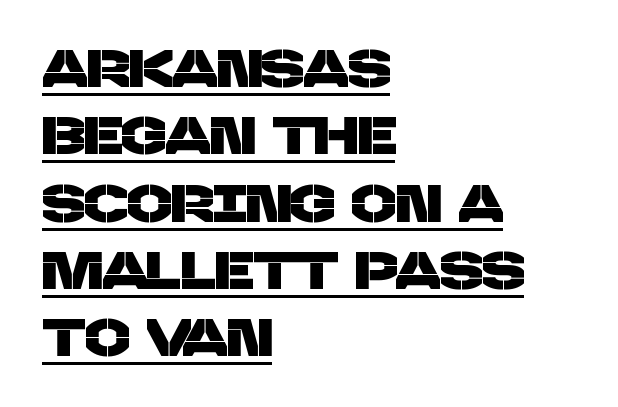
The words here are underlined. Leftover space on each line is placed entirely after the last word. Notice how descenders clear the ascenders below comfortably — that's standard leading. This is sans-serif lettering, the kind often seen on screens and signage. You could not count columns in this text — the font is proportionally spaced.
